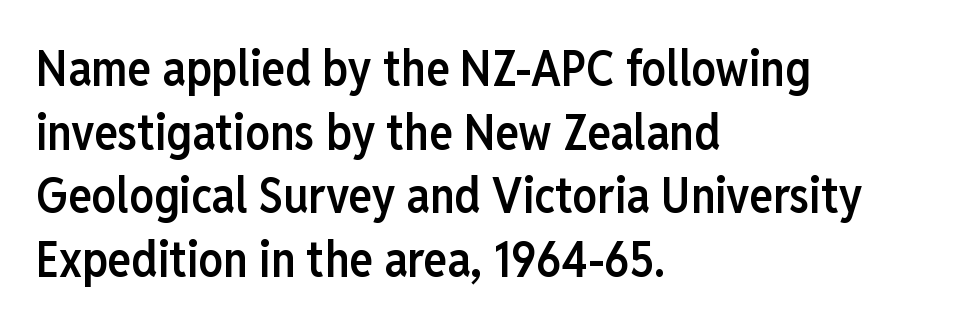
Tracking here is standard; glyphs follow each other at the usual distance. The area under the type is left untouched. The rendering shows plain stroke endings on the letterforms — a sans-serif design. Italic: no, the glyphs are upright roman. The text block is weighted toward the left margin, trailing off unevenly rightward. How heavy is the stroke? Medium-heavy — a semibold, shy of bold.
